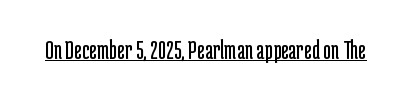
The image shows 27 px text type, upright; set normal letter spacing, underlined.
